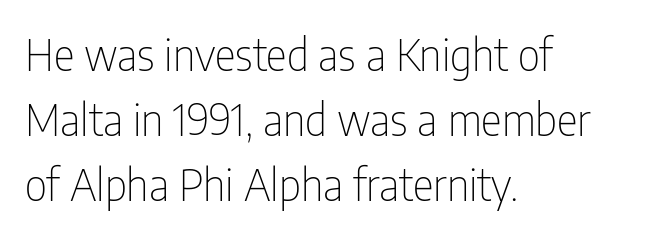
{"serif": "no", "italic": "no", "bold": "no", "weight": "thin", "width": "condensed", "stroke_contrast": "low", "x_height": "medium", "monospaced": "no", "underline": "no", "align": "left", "line_spacing": "normal", "line_spacing_ratio": 1.48, "letter_spacing": "normal", "letter_spacing_em": 0.0, "glyph_px": 44}
